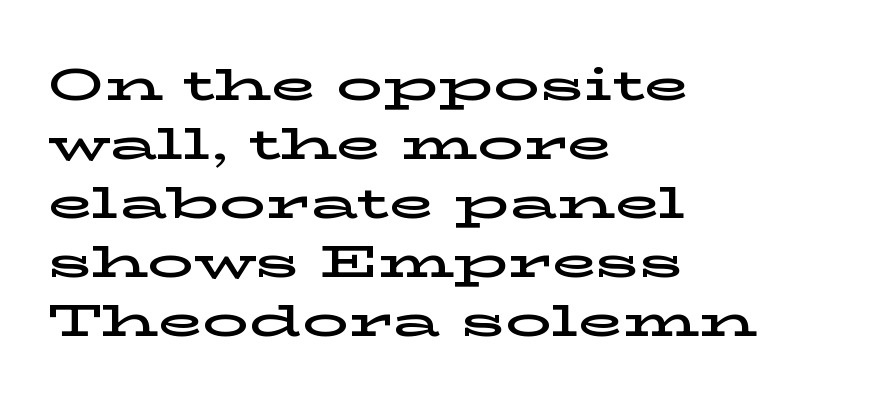
The passage is arranged the way most books set body copy — flush left. Letter spacing: default. The specimen omits any rule beneath the text block's lines. Is there any slant? The stems are plumb. Each letter's strokes conclude with small projecting serifs.
